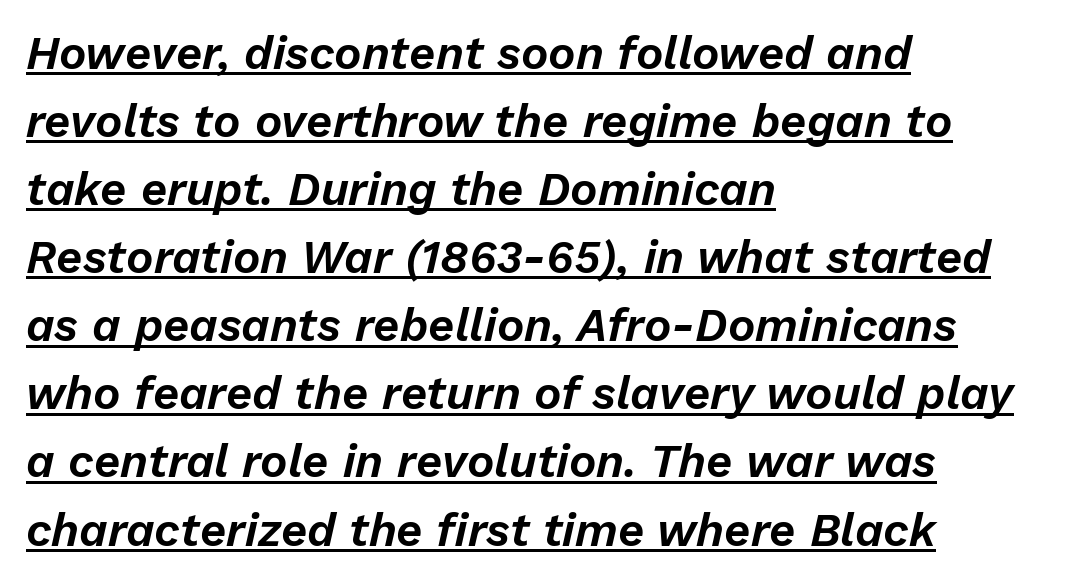
This sample has the flowing, uneven cadence of proportional lettering. The whole block is typeset with a tilt. What's the leading like? Ordinary, nothing unusual. The passage is arranged the way most books set body copy — flush left. Each word holds together tightly as a unit, with standard inter-letter gaps. A rule runs beneath these lines of type.
